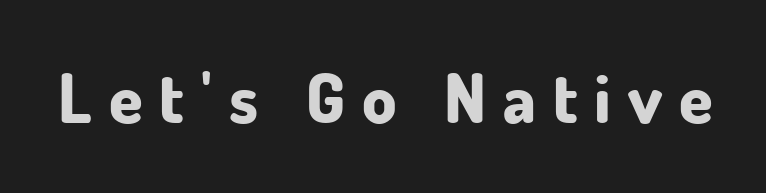
Students, note that the glyphs here are deliberately spaced far apart. Letterform terminals end flat and unadorned throughout the passage. Stroke thickness is high; the sample reads as a true bold. Here the designer chose a conventional face with non-uniform glyph widths. Check under the words: just untouched page. Is there any slant? The stems are plumb.
